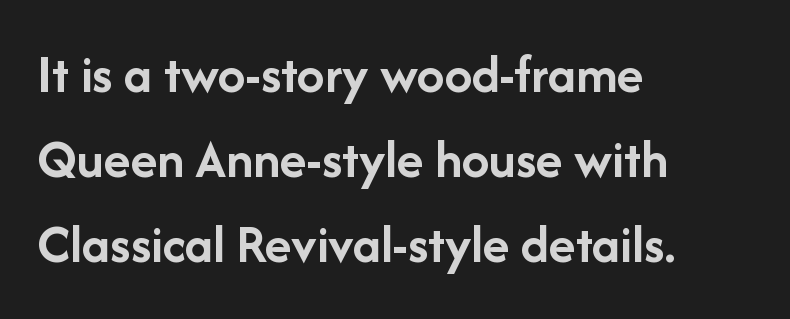
Q: Is the text bold? A: Yes.
Q: Is the text italic (slanted)? A: No, it is upright.
Q: Is the typeface a serif or a sans-serif typeface? A: Sans-serif.
Q: Is the text underlined? A: No.
Q: How is the paragraph aligned? A: Left-aligned.
Q: Is the spacing between letters normal or unusually wide? A: Normal.
Q: Is the spacing between lines tight, normal or loose? A: Normal.
Q: Width (condensed, normal, or wide)? A: Normal.
Q: Stroke contrast? A: Low.
Q: x-height? A: Medium.
Q: Monospaced? A: No.
